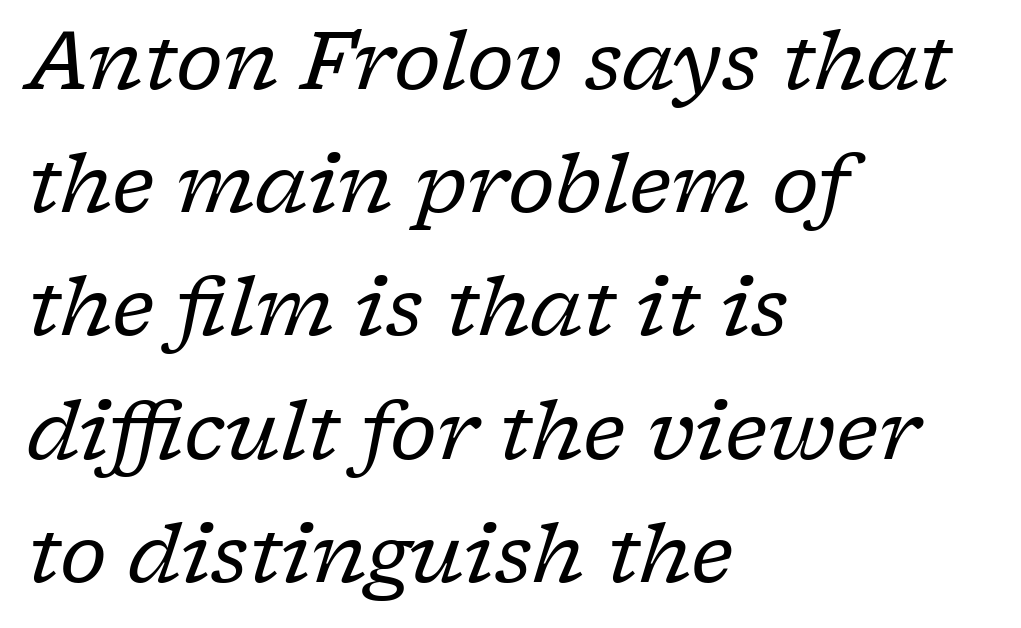
Q: Is the text bold? A: No.
Q: Is the text italic (slanted)? A: Yes, it leans right by about 17 degrees.
Q: Is the typeface a serif or a sans-serif typeface? A: Serif.
Q: Is the text underlined? A: No.
Q: How is the paragraph aligned? A: Left-aligned.
Q: Is the spacing between letters normal or unusually wide? A: Normal.
Q: Is the spacing between lines tight, normal or loose? A: Normal.
Q: Width (condensed, normal, or wide)? A: Normal.
Q: Stroke contrast? A: Low.
Q: x-height? A: Medium.
Q: Monospaced? A: No.
